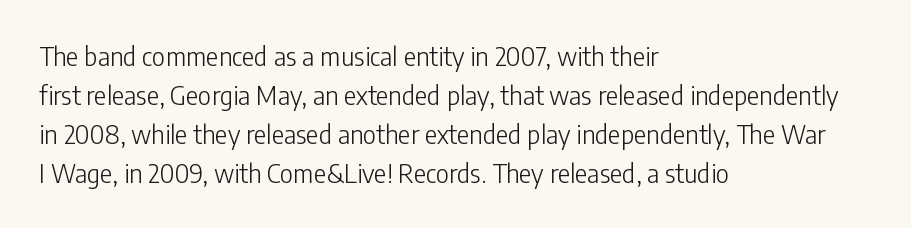
The image shows 26 px text type, upright; set left-aligned, normal line spacing (1.5x), normal letter spacing, not underlined.
